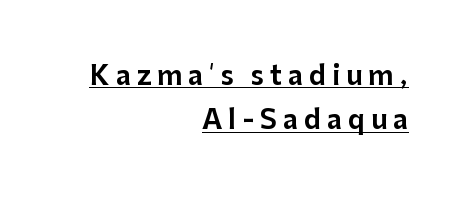
{"italic": "no", "underline": "yes", "align": "right", "line_spacing_ratio": 1.71, "letter_spacing": "wide", "letter_spacing_em": 0.23, "glyph_px": 26}
